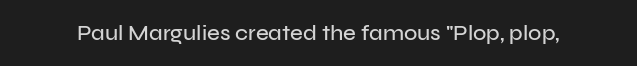
{"italic": "no", "underline": "no", "letter_spacing": "normal", "letter_spacing_em": 0.0, "glyph_px": 22}
